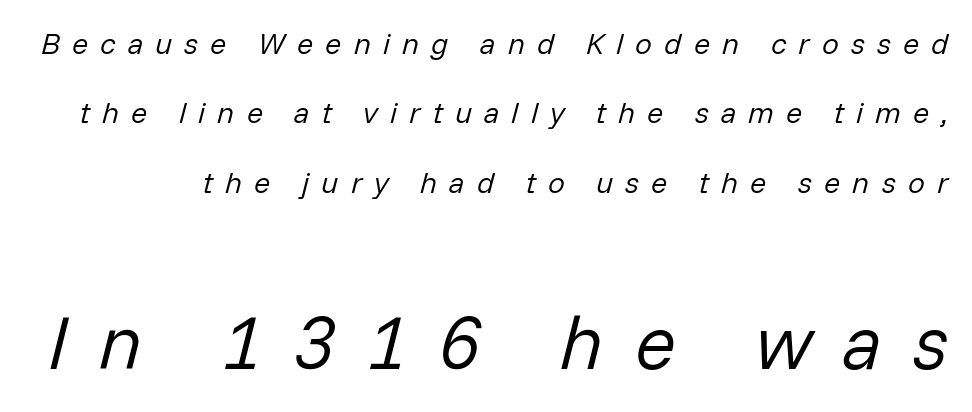
There is plenty of visible air inserted between adjacent glyphs. Type size steps up from the first block to the second. This sample has the flowing, uneven cadence of proportional lettering. The font's italic variant was chosen for this text. Vertical stems look standard width or narrower in stroke. Is there much room between lines? Yes — plenty of vertical air separates them.
